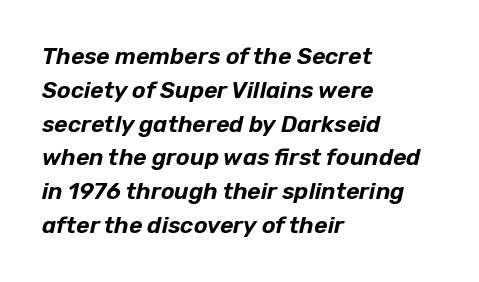
{"italic": "yes", "lean": "right", "slant_degrees": 12, "underline": "no", "align": "left", "line_spacing": "normal", "line_spacing_ratio": 1.47, "letter_spacing": "normal", "letter_spacing_em": 0.0, "glyph_px": 23}
